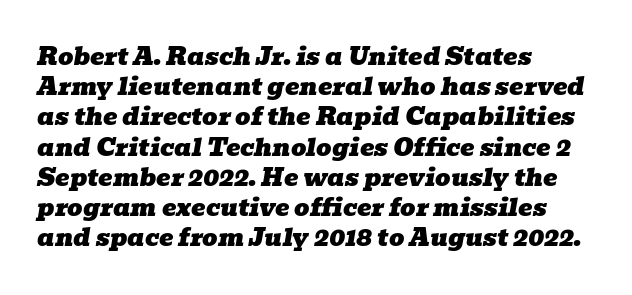
The space directly below the letters is spotless. Does the lettering tilt? It does — this is italic. These lines are set flush left with a ragged right edge. Does the leading feel generous? No, just average. Nothing unusual about the tracking: characters are spaced as the font intends.
